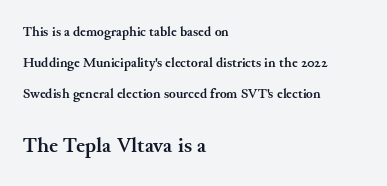
Left-aligned paragraph, ragged on the right. The leading is generous, giving the passage an open texture. Character size in the trailing block exceeds that of the leading block. A typesetter would call this zero additional tracking. This is heavy type, rendered in bold.
